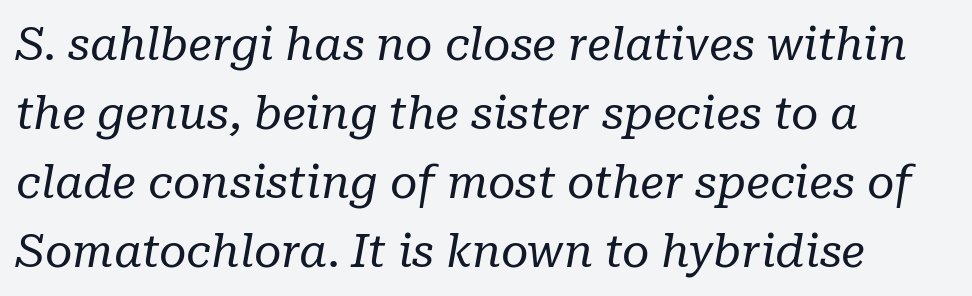
Q: Is the text bold? A: No.
Q: Is the text italic (slanted)? A: Yes, it leans right by about 10 degrees.
Q: Is the typeface a serif or a sans-serif typeface? A: Serif.
Q: Is the text underlined? A: No.
Q: How is the paragraph aligned? A: Left-aligned.
Q: Is the spacing between letters normal or unusually wide? A: Normal.
Q: Is the spacing between lines tight, normal or loose? A: Normal.
Q: Width (condensed, normal, or wide)? A: Normal.
Q: Stroke contrast? A: Low.
Q: x-height? A: Medium.
Q: Monospaced? A: No.
